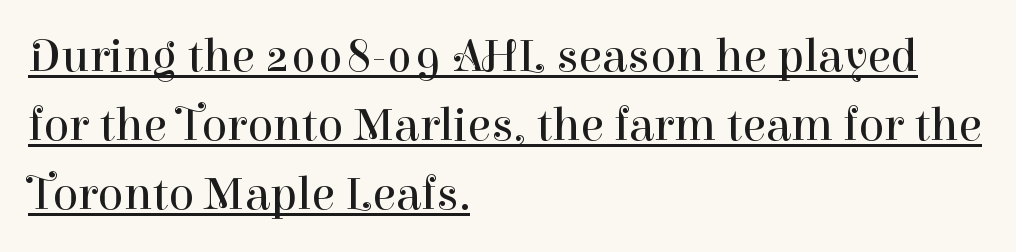
{"serif": "yes", "italic": "no", "bold": "no", "weight": "regular", "width": "normal", "stroke_contrast": "high", "x_height": "medium", "monospaced": "no", "underline": "yes", "align": "left", "line_spacing": "normal", "line_spacing_ratio": 1.44, "letter_spacing": "normal", "letter_spacing_em": 0.0, "glyph_px": 48}
